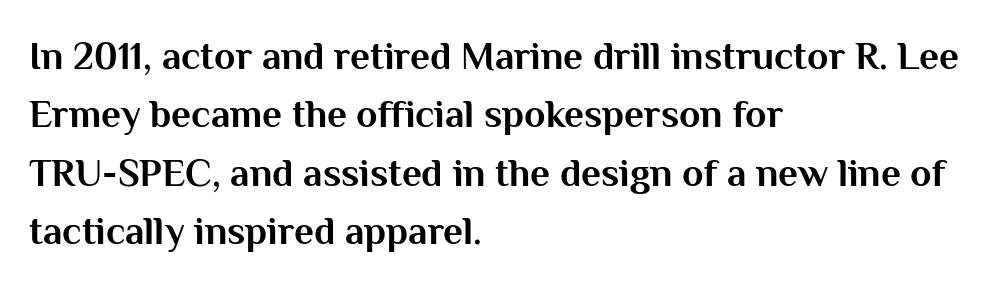
{"serif": "no", "italic": "no", "bold": "yes", "weight": "bold", "width": "normal", "stroke_contrast": "medium", "x_height": "medium", "monospaced": "no", "underline": "no", "align": "left", "line_spacing": "normal", "line_spacing_ratio": 1.5, "letter_spacing": "normal", "letter_spacing_em": 0.0, "glyph_px": 39}
